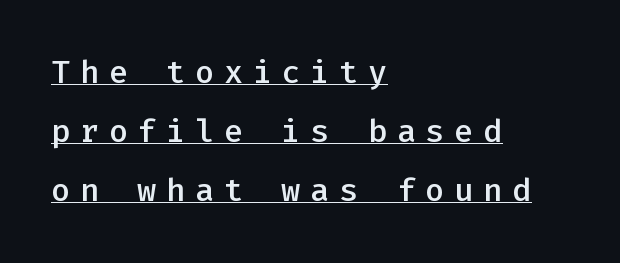
{"serif": "no", "italic": "no", "bold": "semi", "weight": "semibold", "width": "normal", "stroke_contrast": "low", "x_height": "medium", "monospaced": "yes", "underline": "yes", "align": "left", "line_spacing_ratio": 1.84, "letter_spacing": "wide", "letter_spacing_em": 0.3, "glyph_px": 32}
